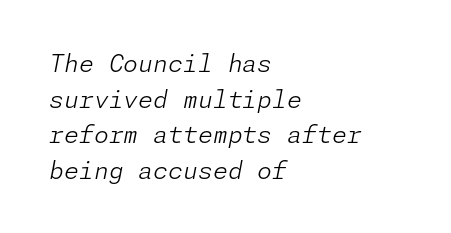
{"italic": "yes", "lean": "right", "slant_degrees": 11, "bold": "no", "underline": "no", "align": "left", "line_spacing": "normal", "line_spacing_ratio": 1.48, "letter_spacing": "normal", "letter_spacing_em": 0.0, "glyph_px": 24}
